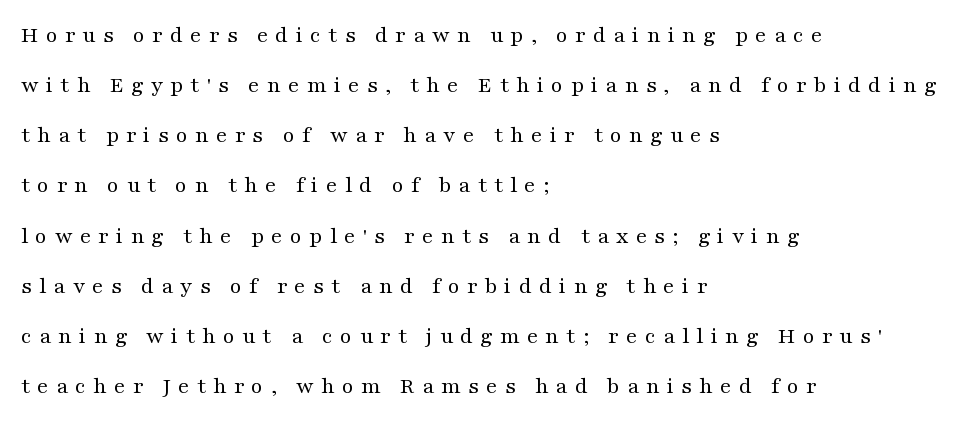
Q: Is the text bold? A: No.
Q: Is the text italic (slanted)? A: No, it is upright.
Q: Is the text underlined? A: No.
Q: How is the paragraph aligned? A: Left-aligned.
Q: Is the spacing between letters normal or unusually wide? A: Unusually wide.
Q: Is the spacing between lines tight, normal or loose? A: Loose.
